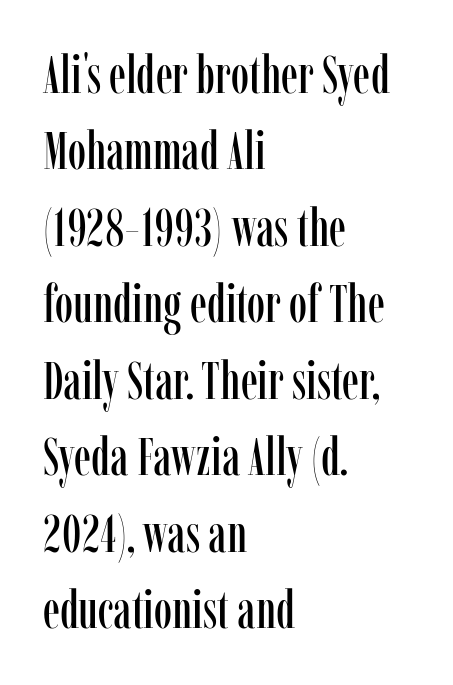
Descenders are the only things crossing below the line. Look at the bottom of the vertical strokes: they flare into serifs here. Vertical spacing — default. Line starts are locked; line ends wander. The rendering uses natural spacing where letterforms have individual widths. Nobody touched the tracking dial on this one.
